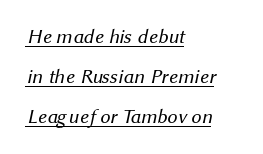
{"bold": "no", "underline": "yes", "align": "left", "line_spacing": "loose", "line_spacing_ratio": 2.0, "letter_spacing": "normal", "letter_spacing_em": 0.0, "glyph_px": 20}
